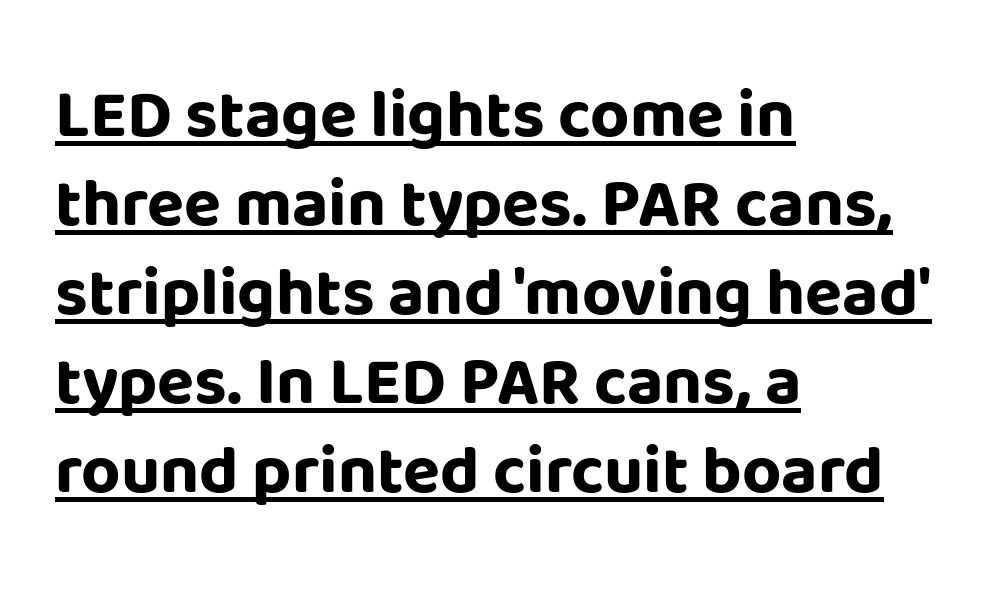
{"serif": "no", "italic": "no", "bold": "yes", "weight": "bold", "width": "normal", "stroke_contrast": "low", "x_height": "large", "monospaced": "no", "underline": "yes", "align": "left", "line_spacing": "normal", "line_spacing_ratio": 1.31, "letter_spacing": "normal", "letter_spacing_em": 0.0, "glyph_px": 68}
